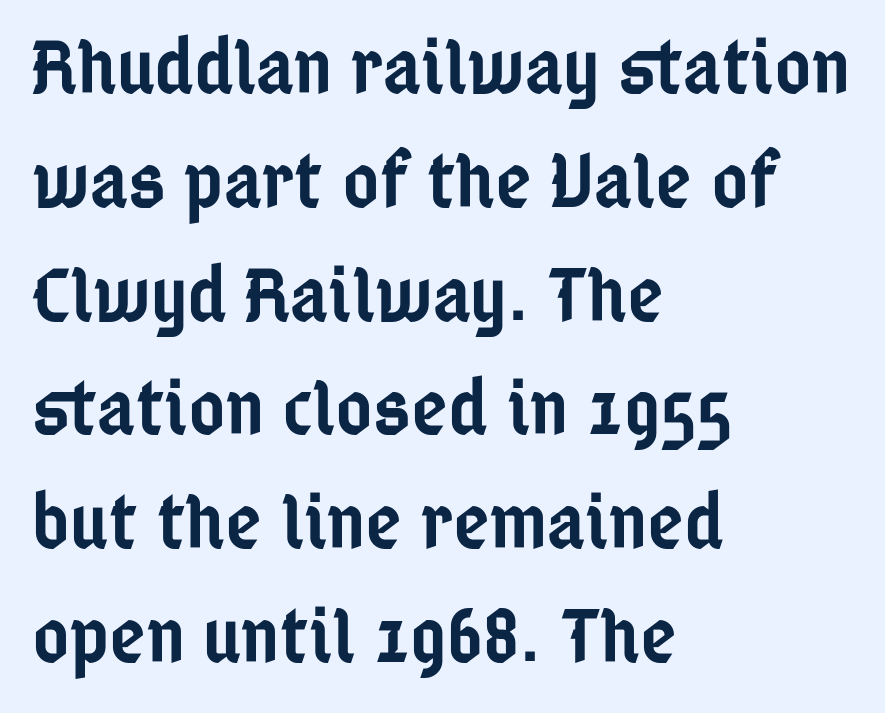
{"serif": "no", "italic": "no", "bold": "semi", "weight": "semibold", "width": "condensed", "stroke_contrast": "low", "x_height": "medium", "monospaced": "no", "underline": "no", "align": "left", "line_spacing": "normal", "line_spacing_ratio": 1.44, "letter_spacing": "normal", "letter_spacing_em": 0.0, "glyph_px": 79}
